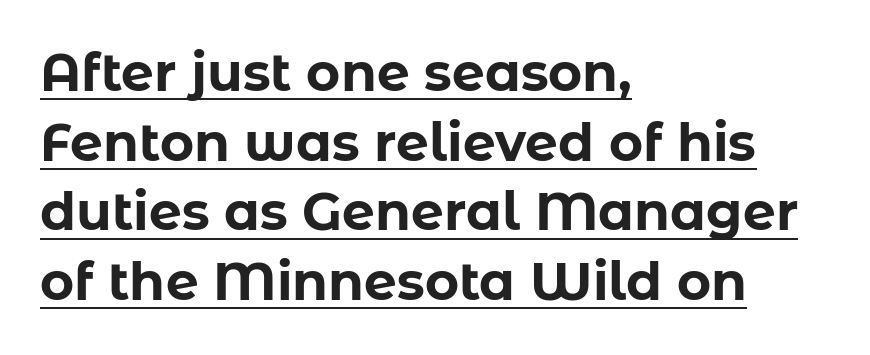
{"serif": "no", "italic": "no", "bold": "yes", "weight": "bold", "width": "normal", "stroke_contrast": "low", "x_height": "medium", "monospaced": "no", "underline": "yes", "align": "left", "line_spacing": "normal", "line_spacing_ratio": 1.34, "letter_spacing": "normal", "letter_spacing_em": 0.0, "glyph_px": 52}
